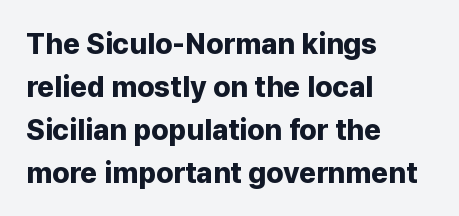
A sans-serif font was chosen for this passage. The tracking reads as untouched default to a designer's eye. A normal amount of white space separates one row of letters from the next. Heavy, bold letterforms. A typesetter would call this proportional, since set widths differ per character. Does the lettering tilt? It doesn't — this is upright.
